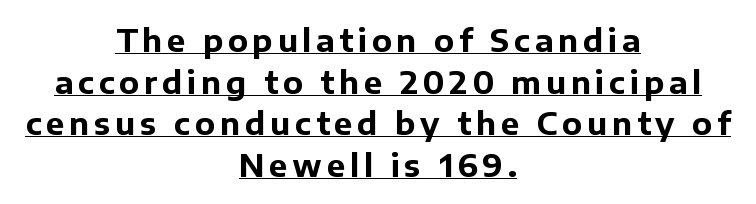
{"serif": "no", "italic": "no", "bold": "yes", "weight": "bold", "width": "normal", "stroke_contrast": "low", "x_height": "medium", "monospaced": "no", "underline": "yes", "align": "center", "line_spacing": "normal", "line_spacing_ratio": 1.34, "glyph_px": 31}
